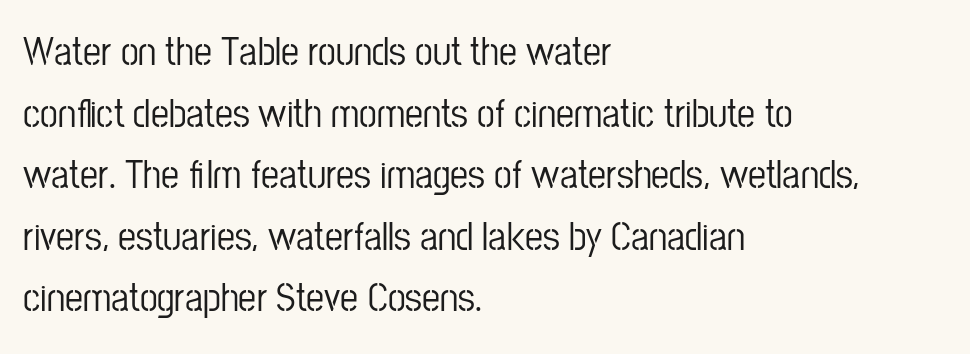
{"serif": "no", "italic": "no", "width": "condensed", "stroke_contrast": "low", "x_height": "medium", "monospaced": "no", "underline": "no", "align": "left", "line_spacing": "normal", "line_spacing_ratio": 1.54, "letter_spacing": "normal", "letter_spacing_em": 0.0, "glyph_px": 40}
